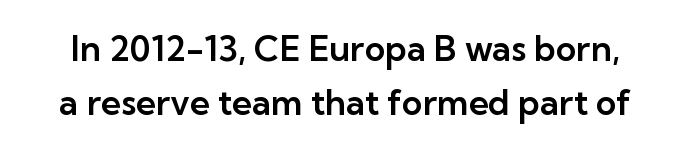
Q: Is the text italic (slanted)? A: No, it is upright.
Q: Is the typeface a serif or a sans-serif typeface? A: Sans-serif.
Q: Is the text underlined? A: No.
Q: Is the spacing between letters normal or unusually wide? A: Normal.
Q: Is the spacing between lines tight, normal or loose? A: Normal.
Q: Width (condensed, normal, or wide)? A: Normal.
Q: Stroke contrast? A: Low.
Q: x-height? A: Medium.
Q: Monospaced? A: No.
